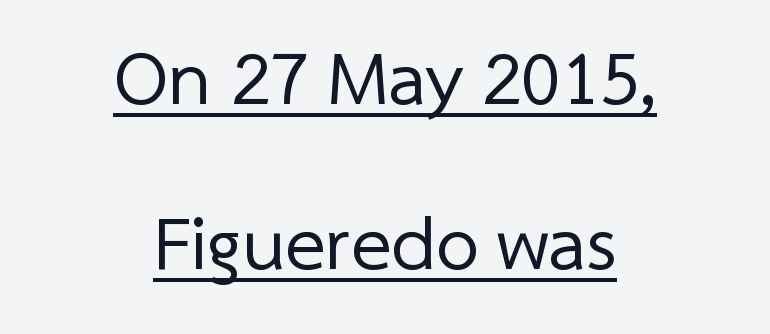
The image shows 77 px regular-weight sans-serif type; set centered, loose line spacing (2.14x), normal letter spacing, underlined; low stroke contrast and a medium x-height.
